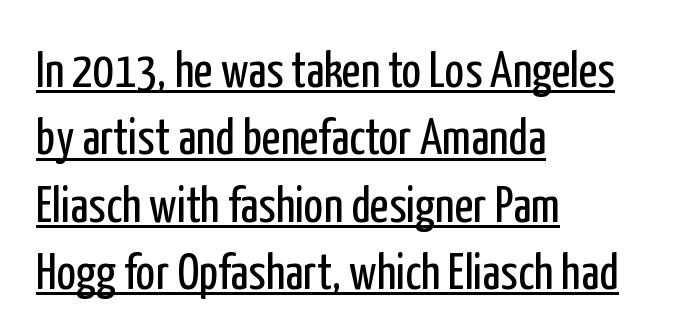
{"serif": "no", "italic": "no", "bold": "no", "weight": "regular", "width": "condensed", "stroke_contrast": "low", "x_height": "medium", "monospaced": "no", "underline": "yes", "align": "left", "line_spacing": "normal", "line_spacing_ratio": 1.32, "letter_spacing": "normal", "letter_spacing_em": 0.0, "glyph_px": 51}
